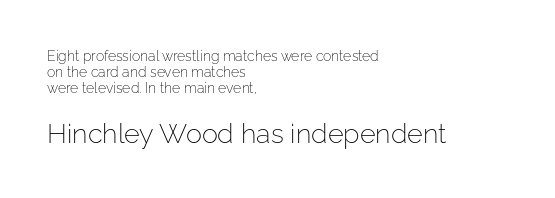
The passage shown has conventional tracking throughout. Any mark beneath the type? The region is blank. Which chunk is bigger? The second one — the bottom block dwarfs the top. It's the straight-up-and-down kind of type. No heavy texture on the line: the type isn't bold.
